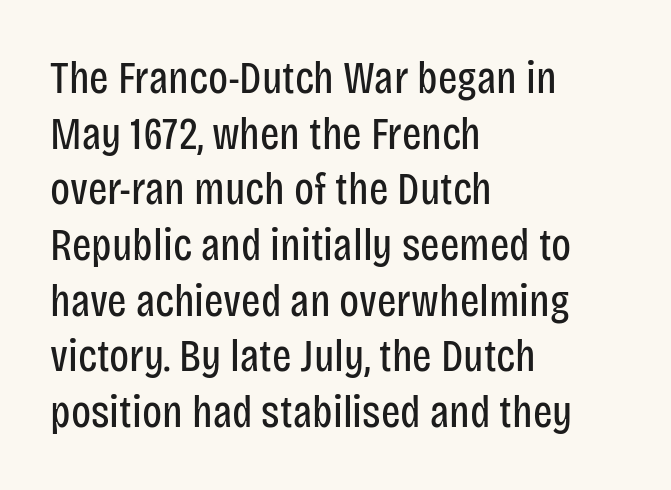
No feet cap the strokes, marking this as sans-serif type. Ascenders rise straight up at ninety degrees. Is the block centered? No — it sits flush against the left margin. Honestly, the letter spacing is just normal — you wouldn't notice it. Each letter keeps its own natural width here, so spacing adapts to shape.
